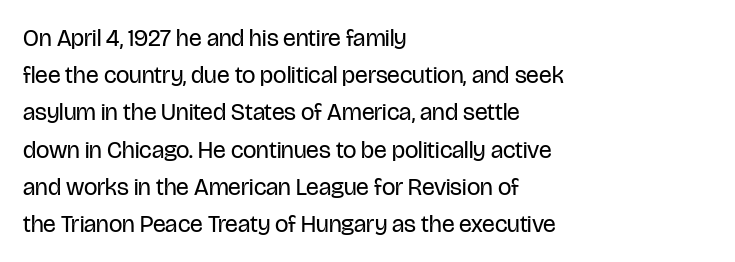
The image shows 24 px text type, upright; set left-aligned, normal line spacing (1.55x), normal letter spacing, not underlined.
